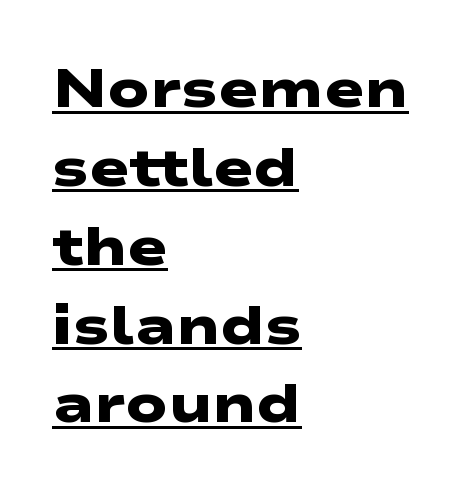
{"serif": "no", "bold": "yes", "weight": "heavy", "width": "wide", "stroke_contrast": "low", "x_height": "medium", "monospaced": "no", "underline": "yes", "align": "left", "line_spacing": "normal", "line_spacing_ratio": 1.46, "letter_spacing": "normal", "letter_spacing_em": 0.0, "glyph_px": 54}
